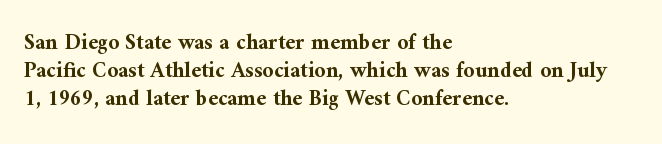
The image shows 22 px bold type, upright; set left-aligned, normal line spacing (1.28x), normal letter spacing, not underlined.
